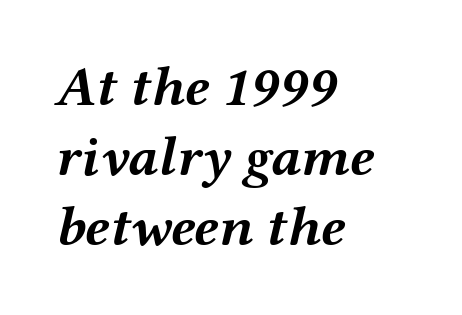
Q: Is the text bold? A: Yes.
Q: Is the text italic (slanted)? A: Yes, it leans right by about 12 degrees.
Q: Is the text underlined? A: No.
Q: How is the paragraph aligned? A: Left-aligned.
Q: Is the spacing between letters normal or unusually wide? A: Normal.
Q: Width (condensed, normal, or wide)? A: Wide.
Q: Stroke contrast? A: Medium.
Q: x-height? A: Medium.
Q: Monospaced? A: No.
